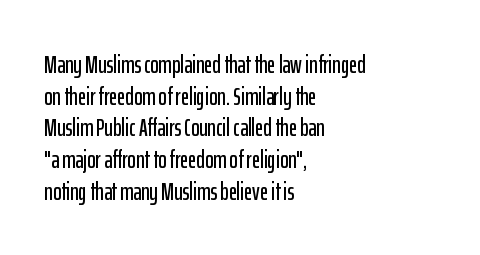
Q: Is the text italic (slanted)? A: No, it is upright.
Q: Is the text underlined? A: No.
Q: How is the paragraph aligned? A: Left-aligned.
Q: Is the spacing between letters normal or unusually wide? A: Normal.
Q: Is the spacing between lines tight, normal or loose? A: Normal.
